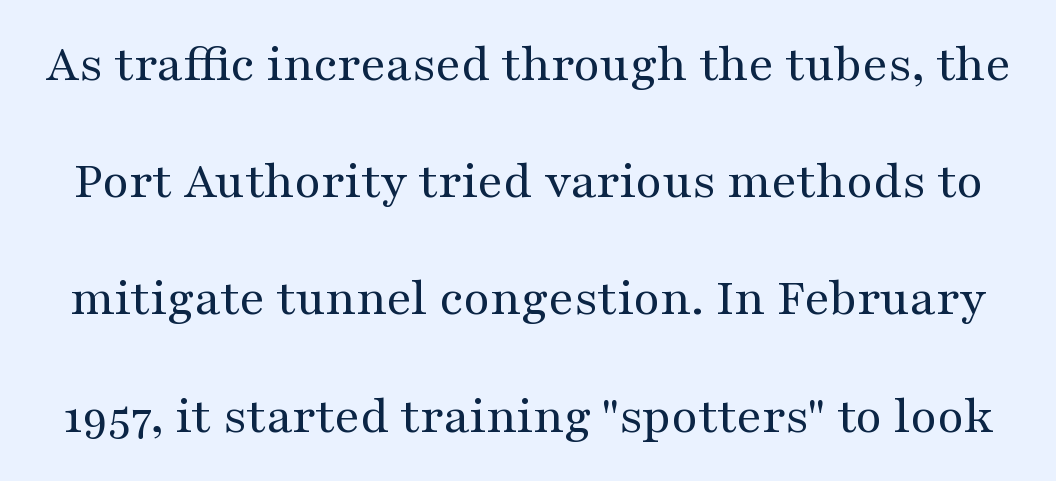
Q: Is the text bold? A: No.
Q: Is the text italic (slanted)? A: No, it is upright.
Q: Is the typeface a serif or a sans-serif typeface? A: Serif.
Q: Is the text underlined? A: No.
Q: Is the spacing between letters normal or unusually wide? A: Normal.
Q: Is the spacing between lines tight, normal or loose? A: Loose.
Q: Width (condensed, normal, or wide)? A: Wide.
Q: Stroke contrast? A: Medium.
Q: x-height? A: Medium.
Q: Monospaced? A: No.
